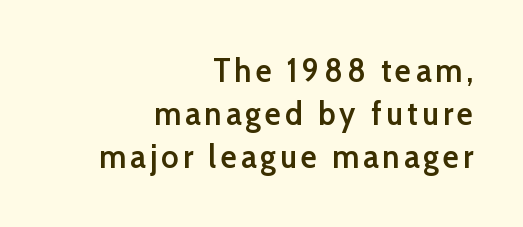
Q: Is the text bold? A: Semi-bold.
Q: Is the text italic (slanted)? A: No, it is upright.
Q: Is the typeface a serif or a sans-serif typeface? A: Sans-serif.
Q: Is the text underlined? A: No.
Q: How is the paragraph aligned? A: Right-aligned.
Q: Is the spacing between lines tight, normal or loose? A: Normal.
Q: Width (condensed, normal, or wide)? A: Normal.
Q: Stroke contrast? A: Low.
Q: x-height? A: Medium.
Q: Monospaced? A: No.
